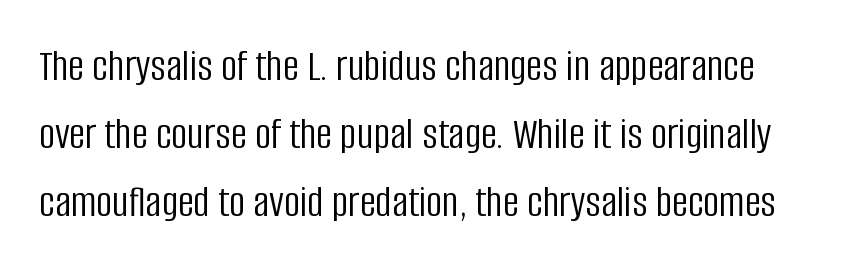
Q: Is the text bold? A: No.
Q: Is the text italic (slanted)? A: No, it is upright.
Q: Is the typeface a serif or a sans-serif typeface? A: Sans-serif.
Q: Is the text underlined? A: No.
Q: Is the spacing between letters normal or unusually wide? A: Normal.
Q: Is the spacing between lines tight, normal or loose? A: Normal.
Q: Width (condensed, normal, or wide)? A: Condensed.
Q: Stroke contrast? A: Low.
Q: x-height? A: Large.
Q: Monospaced? A: No.
